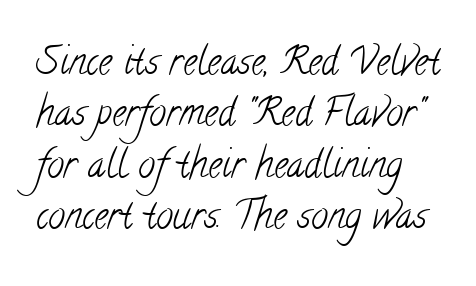
Q: Is the text bold? A: No.
Q: Is the typeface a serif or a sans-serif typeface? A: Serif.
Q: Is the text underlined? A: No.
Q: Is the spacing between letters normal or unusually wide? A: Normal.
Q: Is the spacing between lines tight, normal or loose? A: Normal.
Q: Width (condensed, normal, or wide)? A: Condensed.
Q: Stroke contrast? A: Low.
Q: x-height? A: Small.
Q: Monospaced? A: No.
